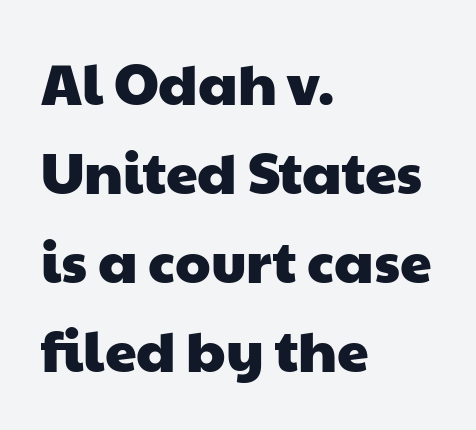
Q: Is the typeface a serif or a sans-serif typeface? A: Sans-serif.
Q: Is the text underlined? A: No.
Q: How is the paragraph aligned? A: Left-aligned.
Q: Is the spacing between letters normal or unusually wide? A: Normal.
Q: Is the spacing between lines tight, normal or loose? A: Normal.
Q: Width (condensed, normal, or wide)? A: Wide.
Q: Stroke contrast? A: Low.
Q: x-height? A: Medium.
Q: Monospaced? A: No.
